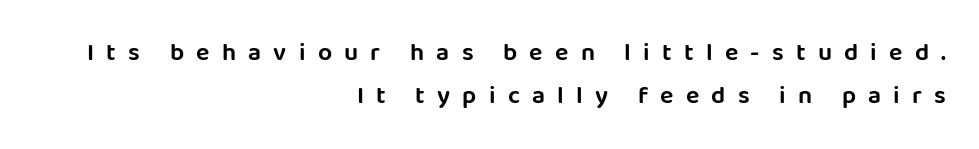
{"italic": "no", "underline": "no", "align": "right", "line_spacing_ratio": 1.71, "letter_spacing": "wide", "letter_spacing_em": 0.49, "glyph_px": 25}
